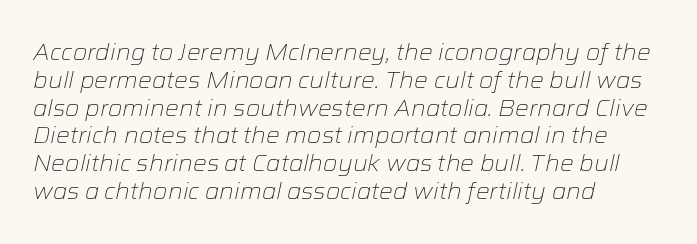
The image shows 23 px text type, italic (leaning right); set left-aligned, line spacing 1.21x, normal letter spacing, not underlined.
